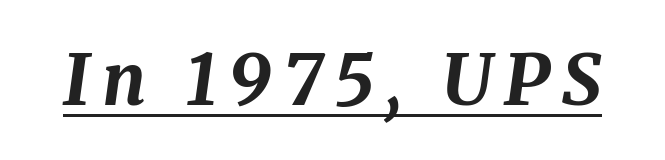
What decoration does the sample have? An underline. Would a proofreader flag this as italicized? Yes. The letters are bold, with thick, heavy strokes. The letters advance in unequal steps, a hallmark of proportional type.
